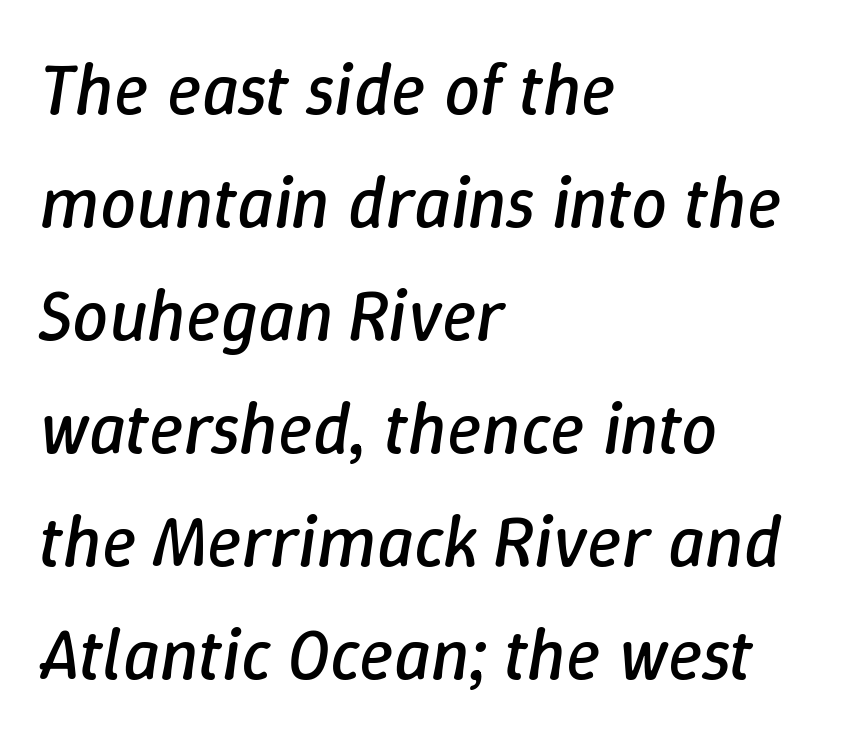
The image shows 72 px regular-weight type, italic (leaning right); set left-aligned, normal line spacing (1.57x), normal letter spacing, not underlined; low stroke contrast and a medium x-height.
